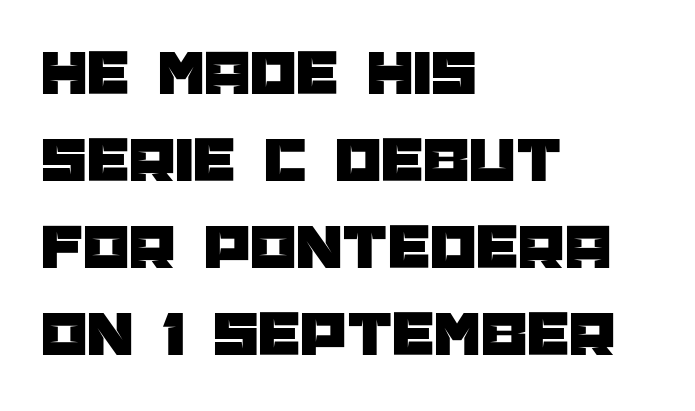
Q: Is the text italic (slanted)? A: No, it is upright.
Q: Is the typeface a serif or a sans-serif typeface? A: Sans-serif.
Q: Is the text underlined? A: No.
Q: How is the paragraph aligned? A: Left-aligned.
Q: Is the spacing between letters normal or unusually wide? A: Normal.
Q: Is the spacing between lines tight, normal or loose? A: Normal.
Q: Width (condensed, normal, or wide)? A: Normal.
Q: Stroke contrast? A: Low.
Q: x-height? A: Large.
Q: Monospaced? A: No.
